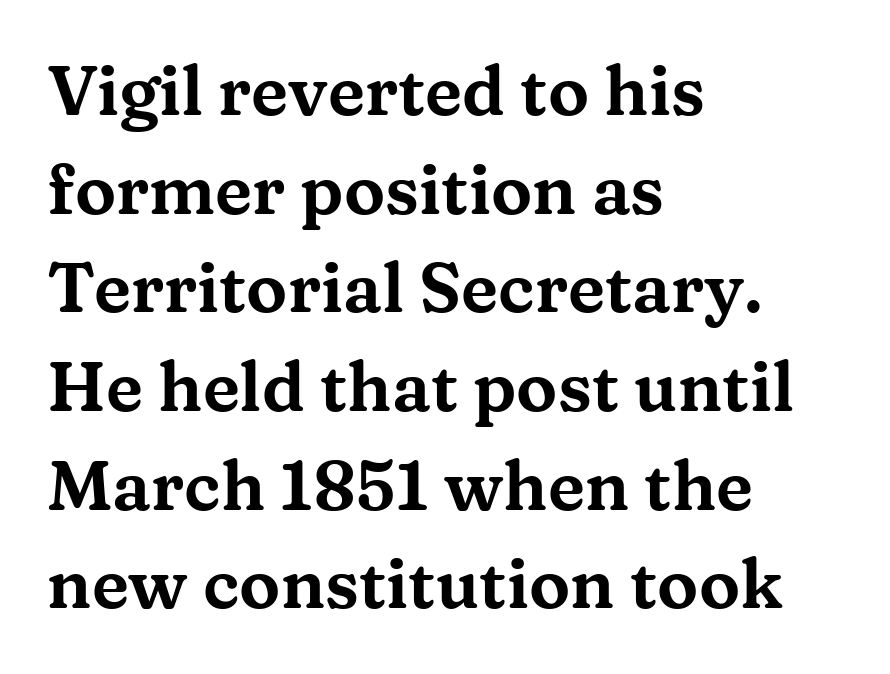
The image shows 69 px wide serif type, upright; set left-aligned, normal line spacing (1.43x), normal letter spacing, not underlined; medium stroke contrast and a medium x-height.
